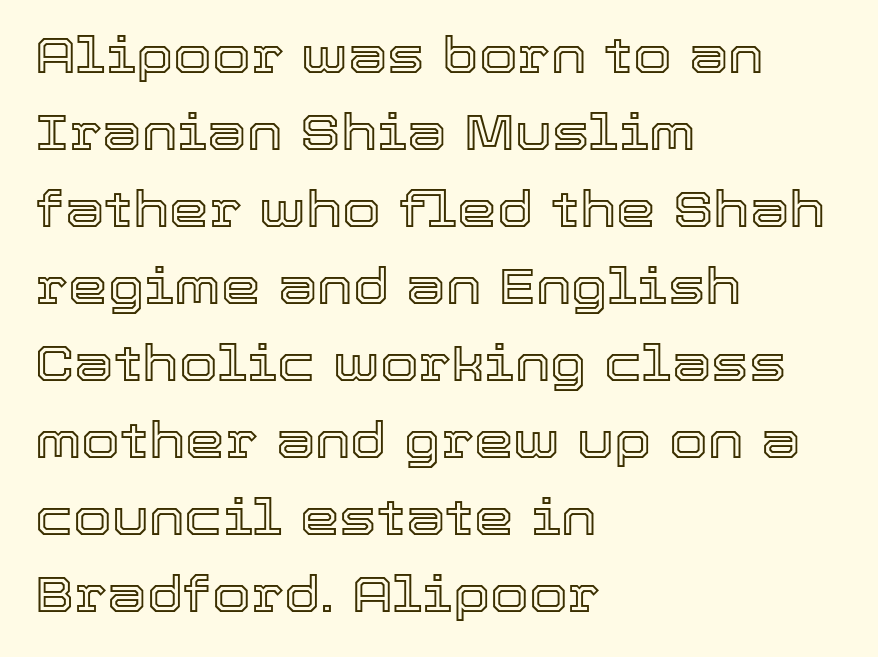
Q: Is the text italic (slanted)? A: No, it is upright.
Q: Is the text underlined? A: No.
Q: How is the paragraph aligned? A: Left-aligned.
Q: Is the spacing between letters normal or unusually wide? A: Normal.
Q: Is the spacing between lines tight, normal or loose? A: Normal.
Q: Width (condensed, normal, or wide)? A: Normal.
Q: x-height? A: Medium.
Q: Monospaced? A: No.
